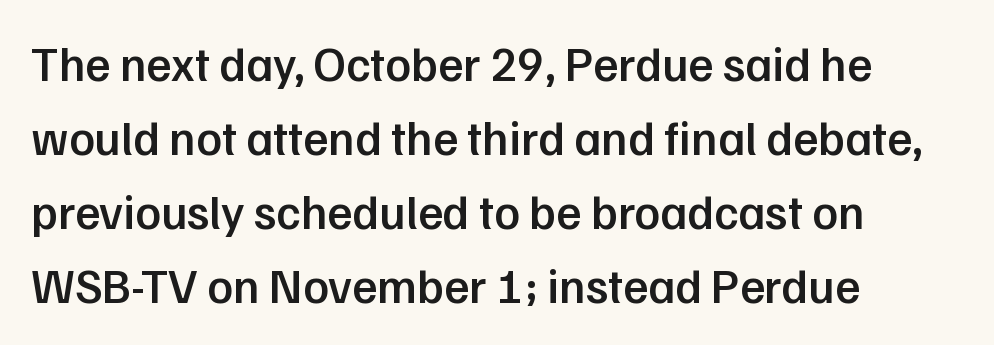
Q: Is the text bold? A: Semi-bold.
Q: Is the text italic (slanted)? A: No, it is upright.
Q: Is the typeface a serif or a sans-serif typeface? A: Sans-serif.
Q: Is the text underlined? A: No.
Q: How is the paragraph aligned? A: Left-aligned.
Q: Is the spacing between letters normal or unusually wide? A: Normal.
Q: Is the spacing between lines tight, normal or loose? A: Normal.
Q: Width (condensed, normal, or wide)? A: Normal.
Q: Stroke contrast? A: Low.
Q: x-height? A: Medium.
Q: Monospaced? A: No.
